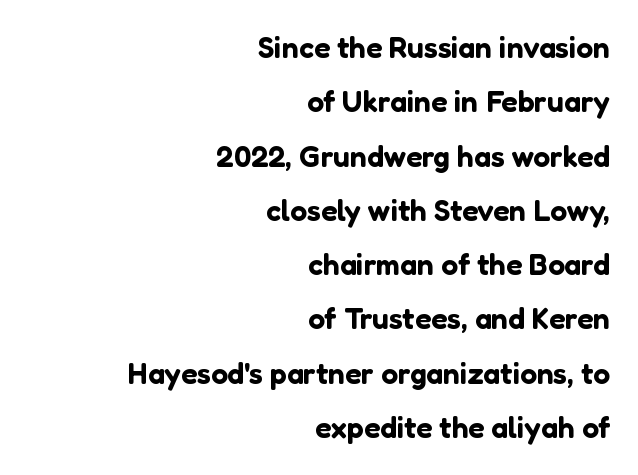
{"serif": "no", "italic": "no", "width": "normal", "stroke_contrast": "low", "x_height": "medium", "monospaced": "no", "underline": "no", "align": "right", "line_spacing_ratio": 1.81, "letter_spacing": "normal", "letter_spacing_em": 0.0, "glyph_px": 30}
